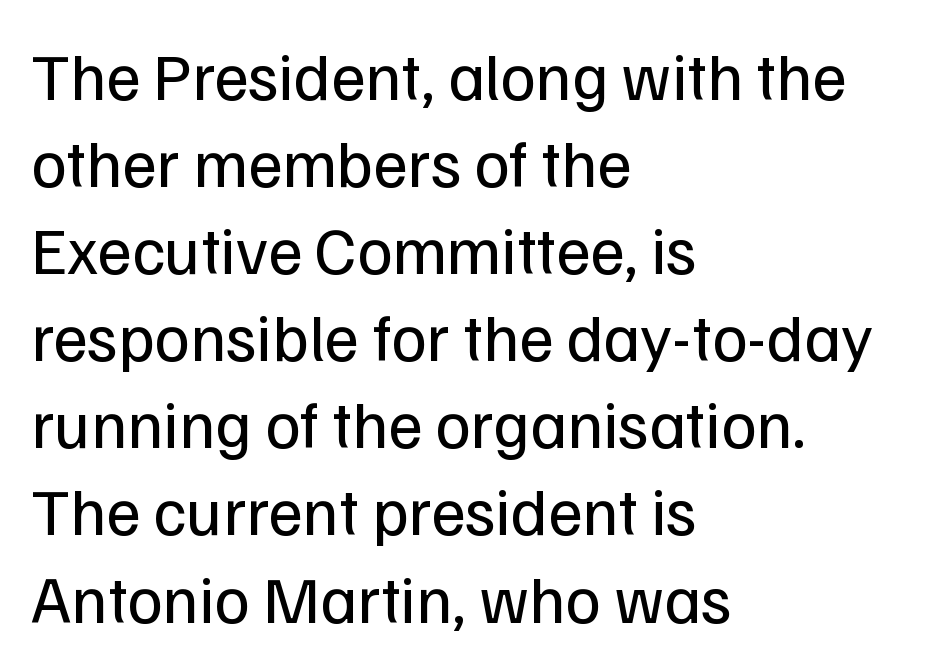
The rendering uses natural spacing where letterforms have individual widths. This is the regular roman posture of the typeface. Caption: multi-line text, flush left, ragged right. A bare baseline throughout the passage. Students, note that the glyphs here touch the page at normal intervals. Stems here are at most as thick as an everyday book face.
